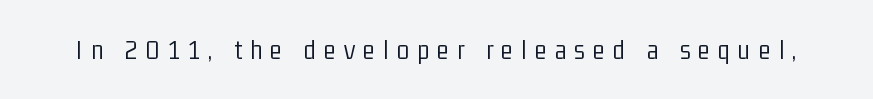
Q: Is the text bold? A: No.
Q: Is the text italic (slanted)? A: No, it is upright.
Q: Is the typeface a serif or a sans-serif typeface? A: Sans-serif.
Q: Is the text underlined? A: No.
Q: Is the spacing between letters normal or unusually wide? A: Unusually wide.
Q: Width (condensed, normal, or wide)? A: Condensed.
Q: Stroke contrast? A: Low.
Q: x-height? A: Medium.
Q: Monospaced? A: No.
